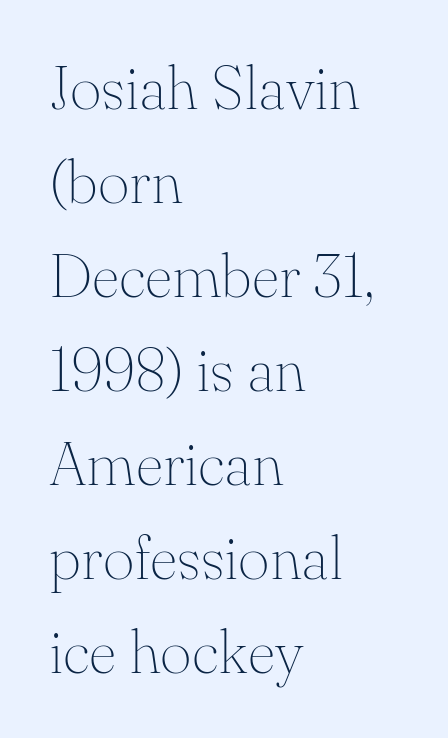
Q: Is the text bold? A: No.
Q: Is the text italic (slanted)? A: No, it is upright.
Q: Is the typeface a serif or a sans-serif typeface? A: Serif.
Q: Is the text underlined? A: No.
Q: How is the paragraph aligned? A: Left-aligned.
Q: Is the spacing between letters normal or unusually wide? A: Normal.
Q: Is the spacing between lines tight, normal or loose? A: Normal.
Q: Width (condensed, normal, or wide)? A: Normal.
Q: Stroke contrast? A: Medium.
Q: x-height? A: Small.
Q: Monospaced? A: No.
